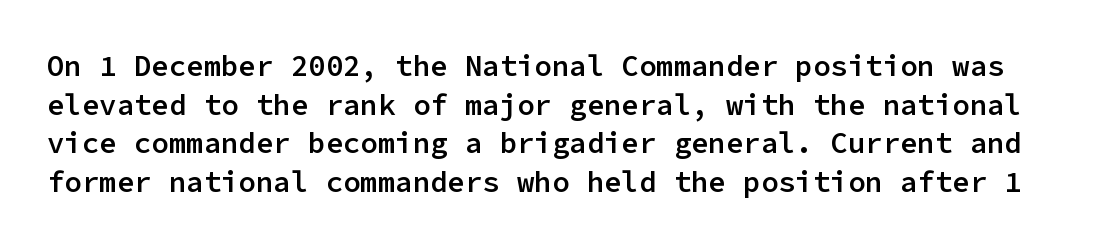
The tracking reads as untouched default to a designer's eye. These lines sit exactly where default settings would place them. Fixed-width glyphs throughout — classic coding-font behaviour. Upright lettering throughout.
